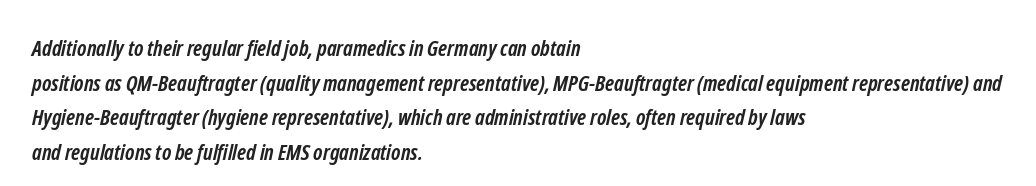
Q: Is the text bold? A: Yes.
Q: Is the text underlined? A: No.
Q: How is the paragraph aligned? A: Left-aligned.
Q: Is the spacing between letters normal or unusually wide? A: Normal.
Q: Is the spacing between lines tight, normal or loose? A: Normal.
